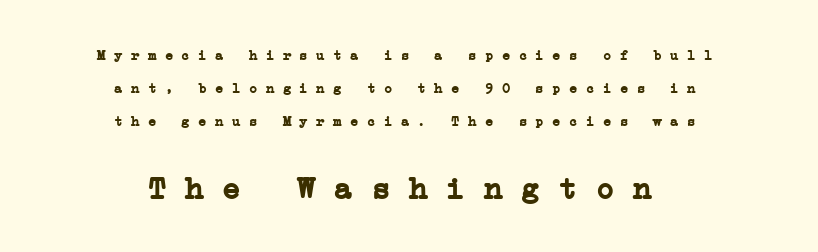
The image shows 31 px semibold, wide serif type, monospaced; set centered, loose line spacing (2.35x), normal letter spacing, not underlined; the second (bottom) block is 2.21x larger; low stroke contrast and a medium x-height.
